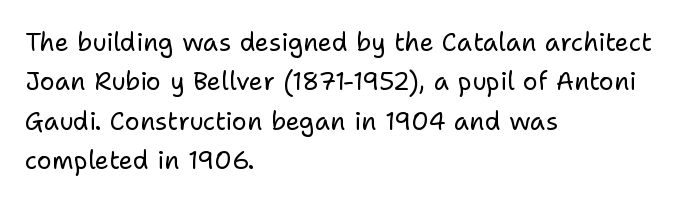
{"italic": "no", "bold": "no", "underline": "no", "align": "left", "line_spacing": "normal", "line_spacing_ratio": 1.58, "letter_spacing": "normal", "letter_spacing_em": 0.0, "glyph_px": 25}
